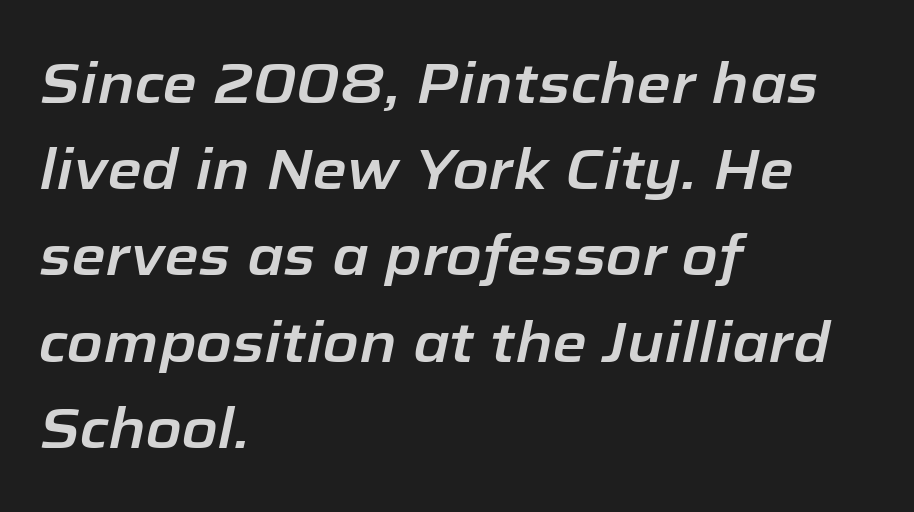
The font's italic variant was chosen for this text. Think of a printed novel: that variable character pitch is what you see here. Beneath every word, the page is bare. Regarding leading, the lines here are spaced in the standard way. Leftover space on each line is placed entirely after the last word.
